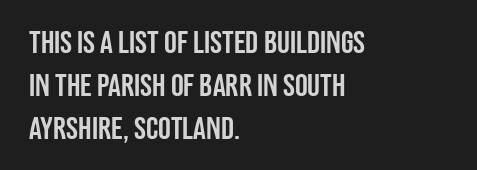
{"serif": "no", "italic": "no", "width": "condensed", "stroke_contrast": "low", "x_height": "large", "monospaced": "no", "underline": "no", "align": "left", "line_spacing": "normal", "line_spacing_ratio": 1.35, "letter_spacing": "normal", "letter_spacing_em": 0.0, "glyph_px": 32}
